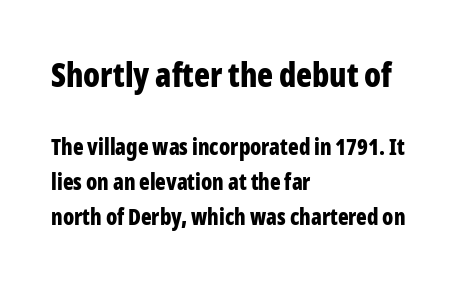
{"serif": "no", "italic": "no", "bold": "yes", "weight": "bold", "width": "condensed", "stroke_contrast": "low", "x_height": "medium", "monospaced": "no", "underline": "no", "align": "left", "line_spacing": "normal", "line_spacing_ratio": 1.61, "letter_spacing": "normal", "letter_spacing_em": 0.0, "larger_block": "first", "size_ratio": 1.5, "glyph_px": 33}
